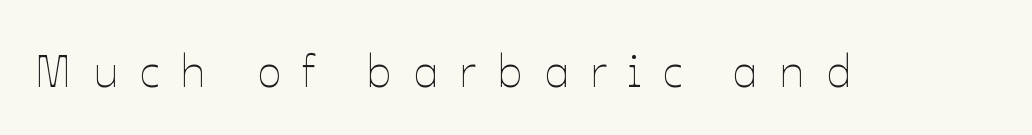
Q: Is the text bold? A: No.
Q: Is the text italic (slanted)? A: No, it is upright.
Q: Is the text underlined? A: No.
Q: Is the spacing between letters normal or unusually wide? A: Unusually wide.
Q: Width (condensed, normal, or wide)? A: Normal.
Q: Stroke contrast? A: Low.
Q: x-height? A: Medium.
Q: Monospaced? A: No.
